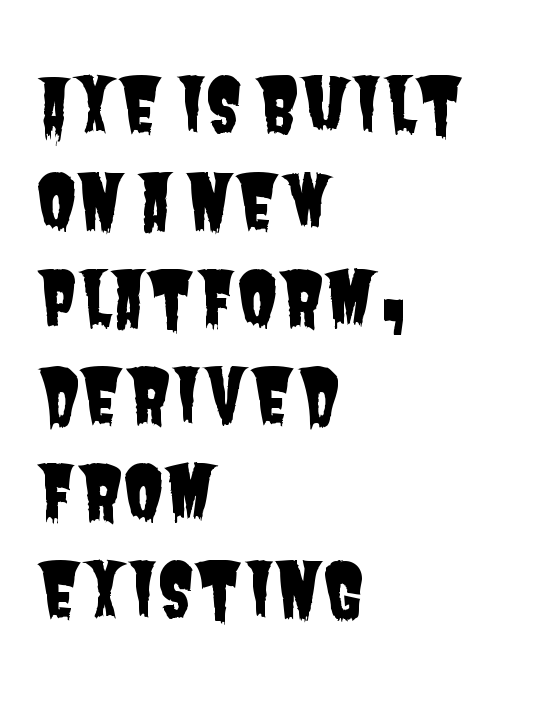
Q: Is the typeface a serif or a sans-serif typeface? A: Sans-serif.
Q: Is the text underlined? A: No.
Q: How is the paragraph aligned? A: Left-aligned.
Q: Is the spacing between letters normal or unusually wide? A: Normal.
Q: Is the spacing between lines tight, normal or loose? A: Normal.
Q: Width (condensed, normal, or wide)? A: Condensed.
Q: Stroke contrast? A: Low.
Q: x-height? A: Large.
Q: Monospaced? A: No.
